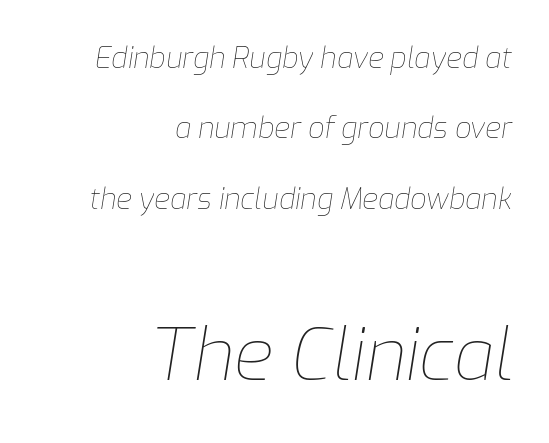
{"italic": "yes", "lean": "right", "slant_degrees": 9, "bold": "no", "weight": "thin", "width": "normal", "stroke_contrast": "low", "x_height": "medium", "monospaced": "no", "underline": "no", "align": "right", "line_spacing": "loose", "line_spacing_ratio": 2.43, "letter_spacing": "normal", "letter_spacing_em": 0.0, "larger_block": "second", "size_ratio": 2.48, "glyph_px": 72}
